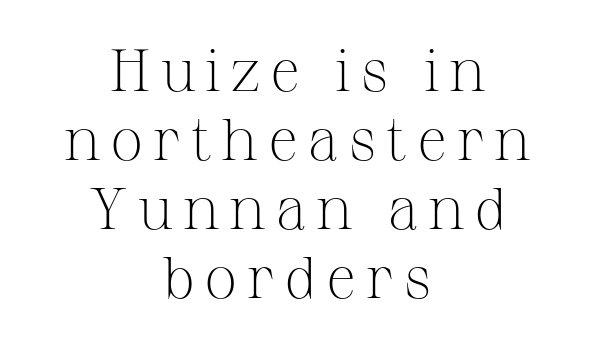
Do the characters align in a grid? No, the font is proportional. Serifs: yes, visible at the terminals of the letterforms. You can tell it's not italic because the verticals are truly vertical. A centered setting, common on invitations and titles, is used for this passage.
